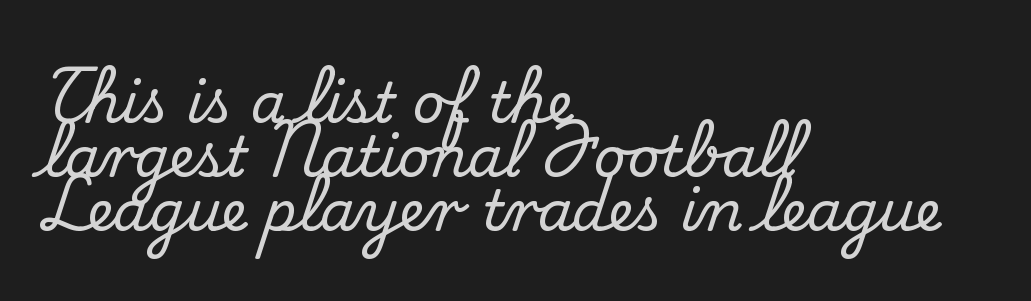
Q: Is the text italic (slanted)? A: Yes.
Q: Is the typeface a serif or a sans-serif typeface? A: Serif.
Q: Is the text underlined? A: No.
Q: How is the paragraph aligned? A: Left-aligned.
Q: Is the spacing between letters normal or unusually wide? A: Normal.
Q: Is the spacing between lines tight, normal or loose? A: Tight.
Q: Width (condensed, normal, or wide)? A: Normal.
Q: Stroke contrast? A: Medium.
Q: x-height? A: Small.
Q: Monospaced? A: No.
